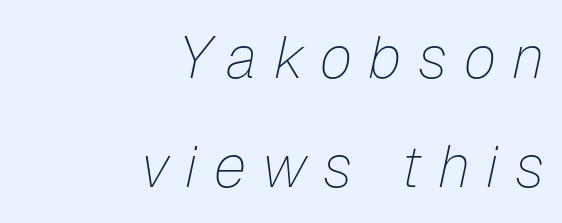
{"italic": "yes", "lean": "right", "slant_degrees": 12, "bold": "no", "weight": "thin", "width": "normal", "stroke_contrast": "low", "x_height": "medium", "monospaced": "no", "underline": "no", "align": "right", "line_spacing_ratio": 1.84, "letter_spacing": "wide", "letter_spacing_em": 0.28, "glyph_px": 59}
